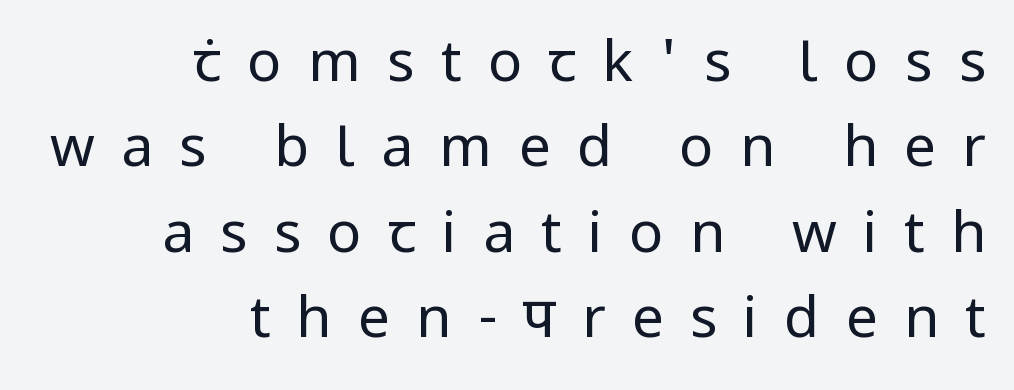
The image shows 57 px regular-weight sans-serif type, upright; set right-aligned, normal line spacing (1.5x), unusually wide letter spacing (+0.46 em), not underlined; low stroke contrast and a medium x-height.
